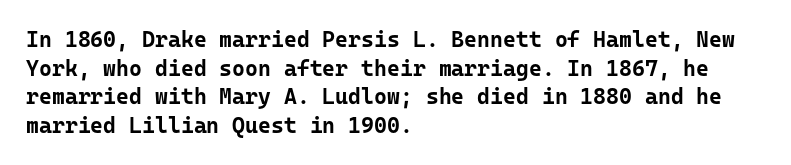
{"italic": "no", "bold": "yes", "underline": "no", "align": "left", "line_spacing": "normal", "line_spacing_ratio": 1.3, "letter_spacing": "normal", "letter_spacing_em": 0.0, "glyph_px": 22}
